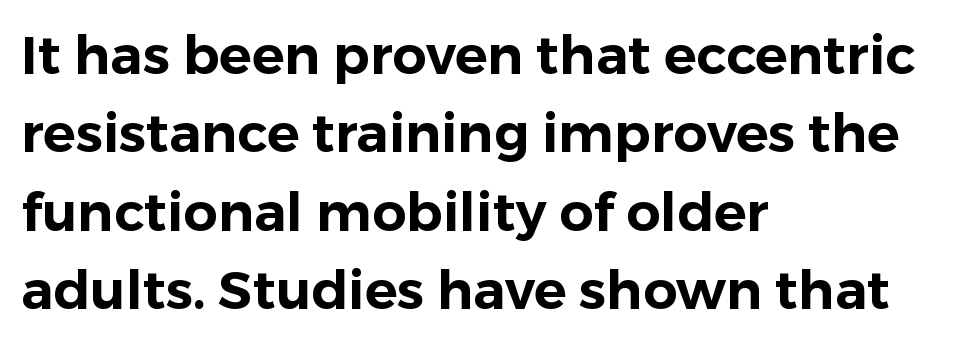
{"serif": "no", "italic": "no", "width": "normal", "stroke_contrast": "low", "x_height": "medium", "monospaced": "no", "underline": "no", "align": "left", "line_spacing": "normal", "line_spacing_ratio": 1.45, "letter_spacing": "normal", "letter_spacing_em": 0.0, "glyph_px": 54}
